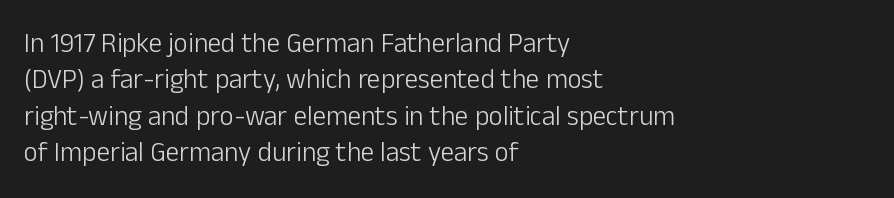
{"italic": "no", "bold": "no", "underline": "no", "align": "left", "line_spacing": "normal", "line_spacing_ratio": 1.35, "letter_spacing": "normal", "letter_spacing_em": 0.0, "glyph_px": 27}
